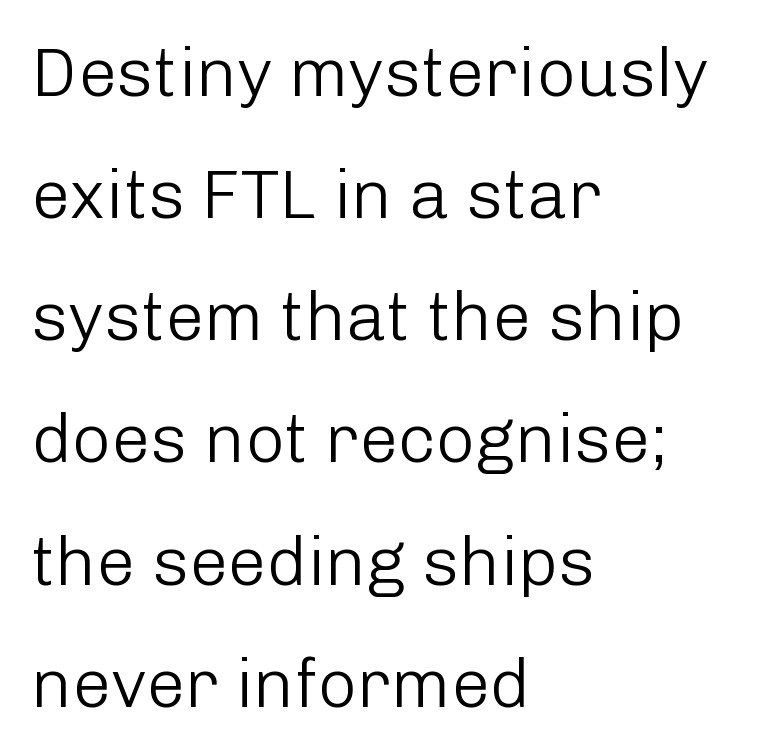
{"serif": "no", "italic": "no", "bold": "no", "weight": "light", "width": "normal", "stroke_contrast": "low", "x_height": "medium", "monospaced": "no", "underline": "no", "align": "left", "line_spacing_ratio": 1.77, "letter_spacing": "normal", "letter_spacing_em": 0.0, "glyph_px": 69}
